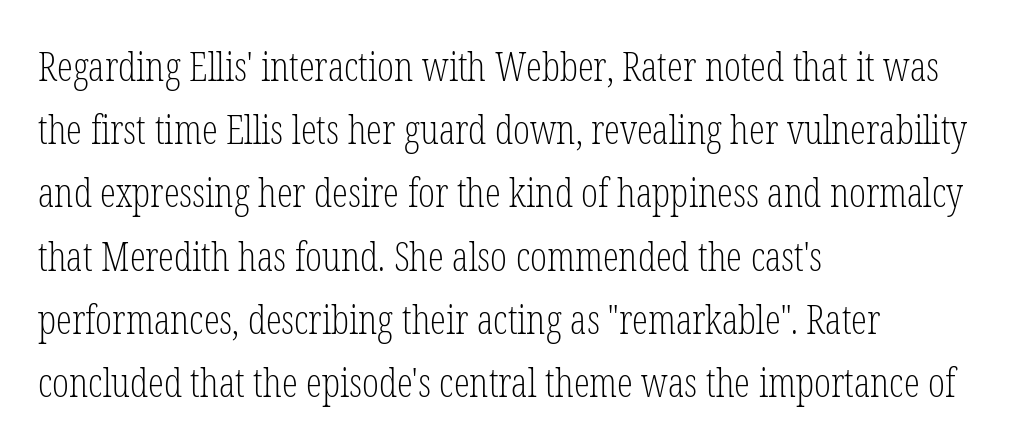
Q: Is the text bold? A: No.
Q: Is the text italic (slanted)? A: No, it is upright.
Q: Is the typeface a serif or a sans-serif typeface? A: Serif.
Q: Is the text underlined? A: No.
Q: How is the paragraph aligned? A: Left-aligned.
Q: Is the spacing between letters normal or unusually wide? A: Normal.
Q: Is the spacing between lines tight, normal or loose? A: Normal.
Q: Width (condensed, normal, or wide)? A: Condensed.
Q: Stroke contrast? A: Low.
Q: x-height? A: Medium.
Q: Monospaced? A: No.
